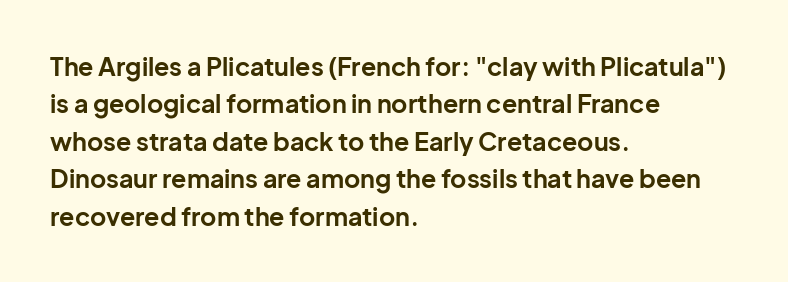
The image shows 25 px bold type, upright; set left-aligned, normal line spacing (1.5x), normal letter spacing, not underlined.
